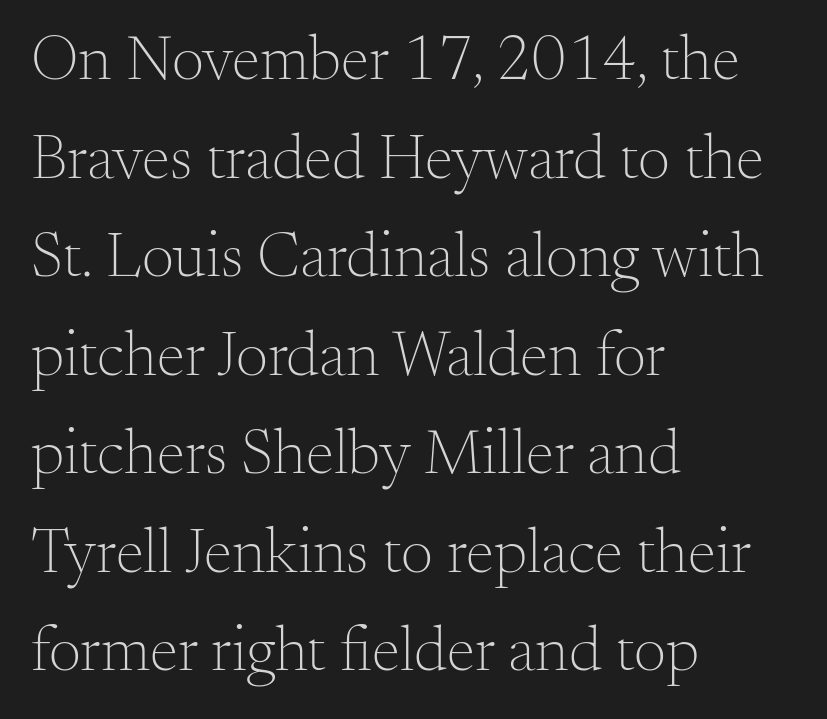
{"serif": "yes", "italic": "no", "bold": "no", "weight": "light", "width": "normal", "stroke_contrast": "medium", "x_height": "small", "monospaced": "no", "underline": "no", "align": "left", "line_spacing": "normal", "line_spacing_ratio": 1.54, "letter_spacing": "normal", "letter_spacing_em": 0.0, "glyph_px": 64}
